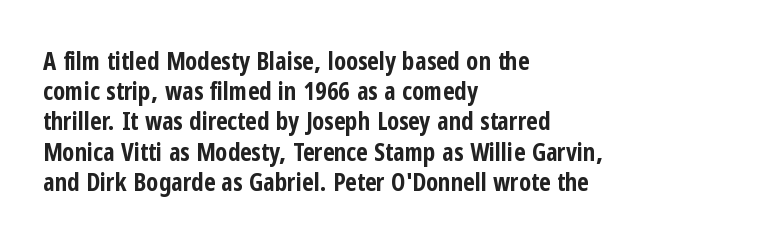
Q: Is the text bold? A: Yes.
Q: Is the text italic (slanted)? A: No, it is upright.
Q: Is the text underlined? A: No.
Q: How is the paragraph aligned? A: Left-aligned.
Q: Is the spacing between letters normal or unusually wide? A: Normal.
